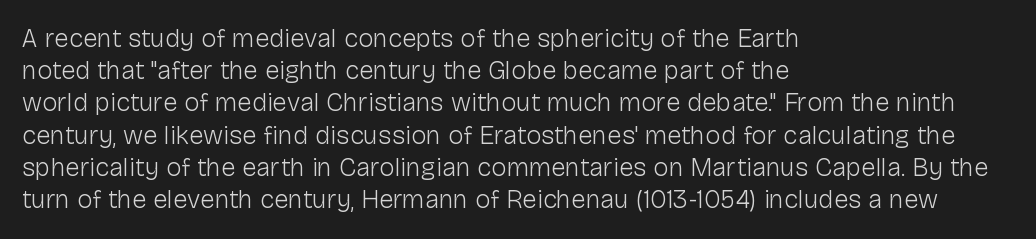
Q: Is the text bold? A: No.
Q: Is the text italic (slanted)? A: No, it is upright.
Q: Is the text underlined? A: No.
Q: How is the paragraph aligned? A: Left-aligned.
Q: Is the spacing between letters normal or unusually wide? A: Normal.
